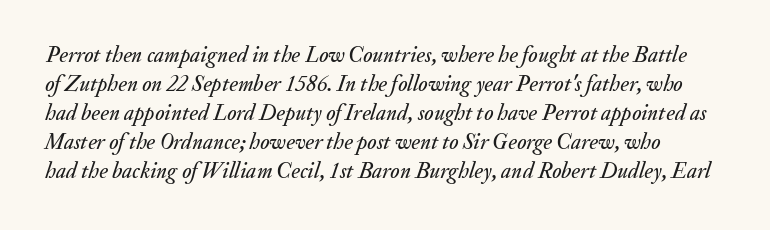
{"italic": "yes", "lean": "right", "slant_degrees": 20, "underline": "no", "line_spacing": "normal", "line_spacing_ratio": 1.32, "letter_spacing": "normal", "letter_spacing_em": 0.0, "glyph_px": 22}
